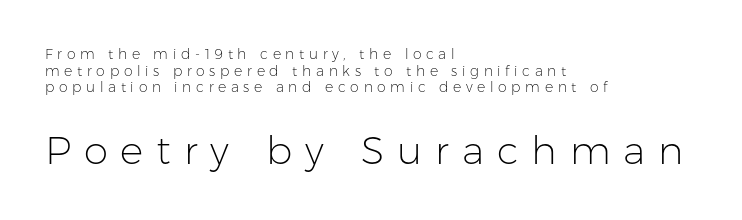
Q: Is the text bold? A: No.
Q: Is the text italic (slanted)? A: No, it is upright.
Q: Is the typeface a serif or a sans-serif typeface? A: Sans-serif.
Q: Is the text underlined? A: No.
Q: How is the paragraph aligned? A: Left-aligned.
Q: Is the spacing between letters normal or unusually wide? A: Unusually wide.
Q: Which block of text is set in a larger size, the first (top) or the second (bottom)? A: The second (bottom) one.
Q: Width (condensed, normal, or wide)? A: Normal.
Q: Stroke contrast? A: Low.
Q: x-height? A: Medium.
Q: Monospaced? A: No.
